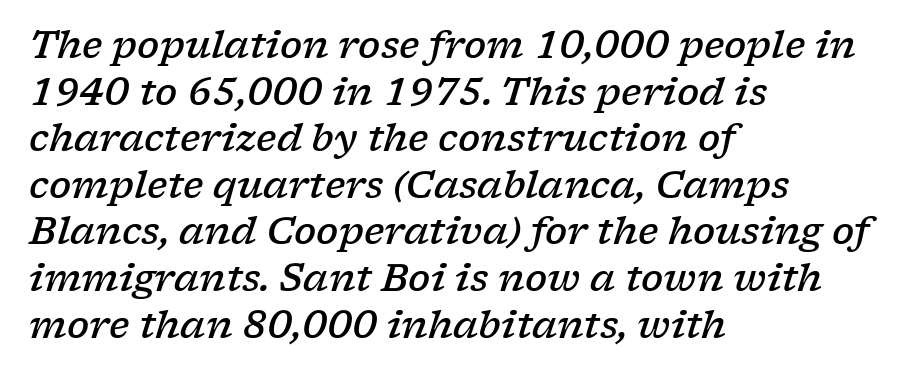
{"serif": "yes", "italic": "yes", "lean": "right", "slant_degrees": 17, "bold": "semi", "weight": "semibold", "width": "wide", "stroke_contrast": "low", "x_height": "medium", "monospaced": "no", "underline": "no", "align": "left", "line_spacing": "normal", "line_spacing_ratio": 1.26, "letter_spacing": "normal", "letter_spacing_em": 0.0, "glyph_px": 37}
